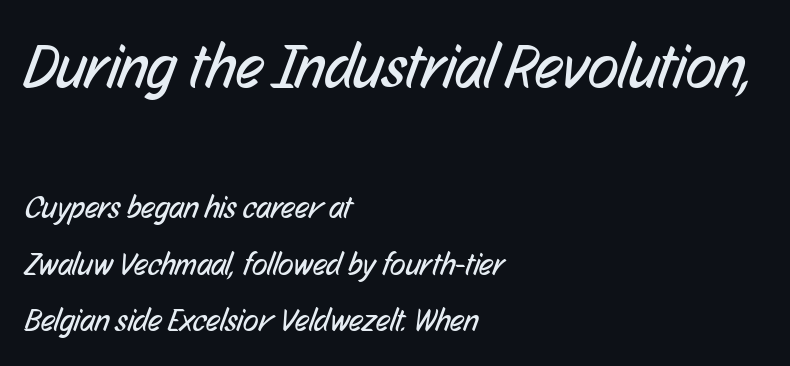
The image shows 63 px regular-weight, condensed sans-serif type; set left-aligned, line spacing 1.76x, normal letter spacing, not underlined; the first (top) block is 1.97x larger; low stroke contrast and a medium x-height.
